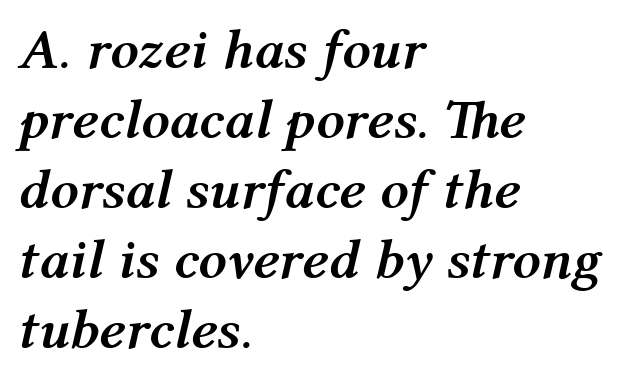
Q: Is the text bold? A: Yes.
Q: Is the text italic (slanted)? A: Yes, it leans right by about 12 degrees.
Q: Is the text underlined? A: No.
Q: How is the paragraph aligned? A: Left-aligned.
Q: Is the spacing between letters normal or unusually wide? A: Normal.
Q: Is the spacing between lines tight, normal or loose? A: Normal.
Q: Width (condensed, normal, or wide)? A: Normal.
Q: Stroke contrast? A: Medium.
Q: x-height? A: Medium.
Q: Monospaced? A: No.
